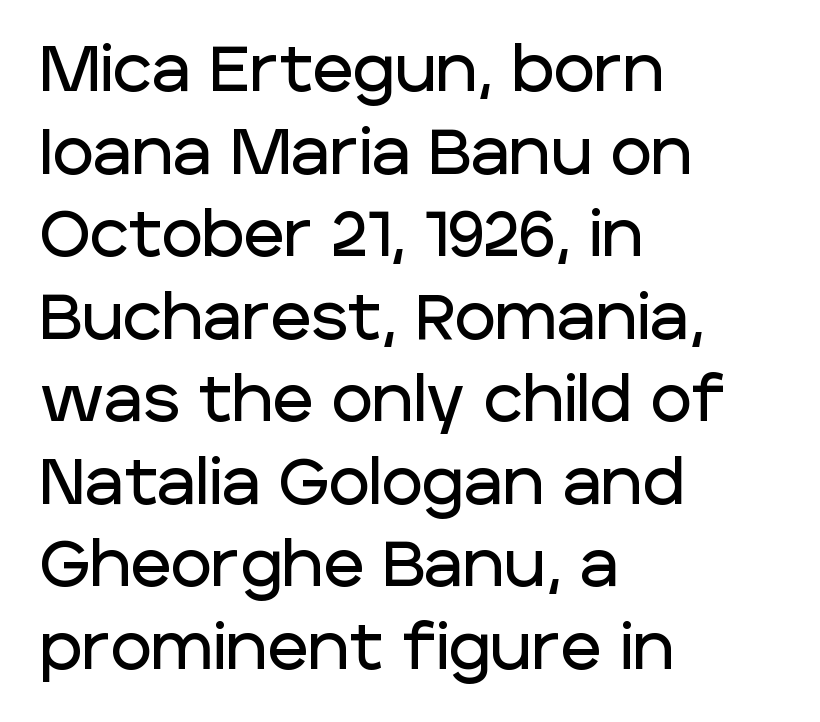
In terms of letterspacing, this is plain default setting. Notice how the passage keeps a crisp vertical edge on the left only. Whoever set this chose a conventional vertical rhythm. This rendering features lettering with no underline.
